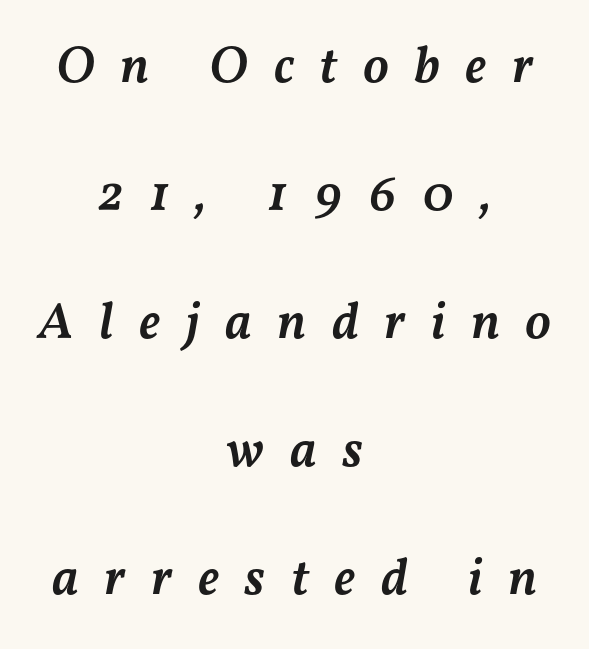
Q: Is the text bold? A: Semi-bold.
Q: Is the text italic (slanted)? A: Yes, it leans right by about 11 degrees.
Q: Is the text underlined? A: No.
Q: How is the paragraph aligned? A: Centered.
Q: Is the spacing between letters normal or unusually wide? A: Unusually wide.
Q: Is the spacing between lines tight, normal or loose? A: Loose.
Q: Width (condensed, normal, or wide)? A: Normal.
Q: Stroke contrast? A: Medium.
Q: x-height? A: Medium.
Q: Monospaced? A: No.
